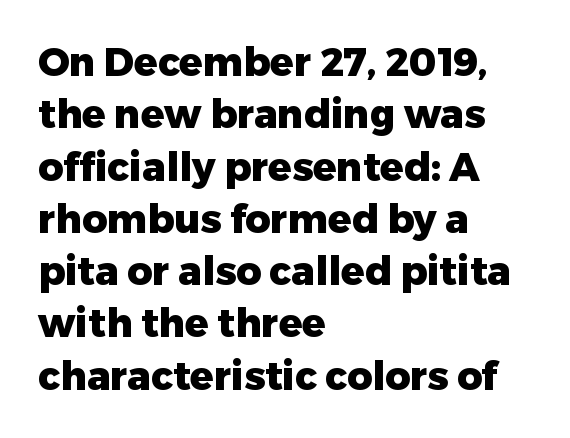
{"serif": "no", "italic": "no", "bold": "yes", "weight": "heavy", "width": "normal", "stroke_contrast": "low", "x_height": "medium", "monospaced": "no", "underline": "no", "align": "left", "line_spacing": "normal", "line_spacing_ratio": 1.34, "letter_spacing": "normal", "letter_spacing_em": 0.0, "glyph_px": 39}
